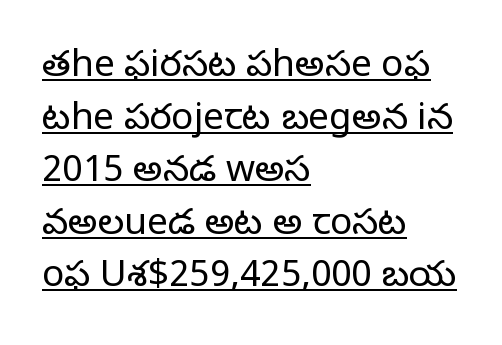
Q: Is the text bold? A: No.
Q: Is the text italic (slanted)? A: No, it is upright.
Q: Is the typeface a serif or a sans-serif typeface? A: Sans-serif.
Q: Is the text underlined? A: Yes.
Q: How is the paragraph aligned? A: Left-aligned.
Q: Is the spacing between letters normal or unusually wide? A: Normal.
Q: Is the spacing between lines tight, normal or loose? A: Normal.
Q: Width (condensed, normal, or wide)? A: Normal.
Q: Stroke contrast? A: Low.
Q: x-height? A: Medium.
Q: Monospaced? A: No.
